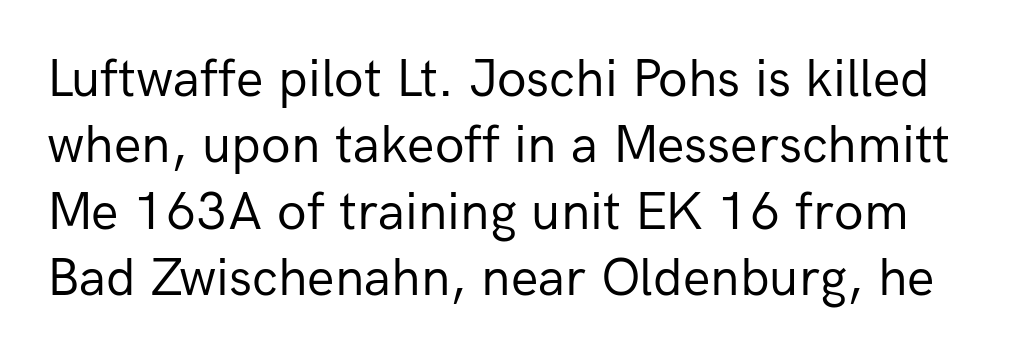
Is the type heavy? It reads as light-to-regular instead. You could not count columns in this text — the font is proportionally spaced. Check the space under the baseline: it is left empty. This is the regular roman posture of the typeface.
